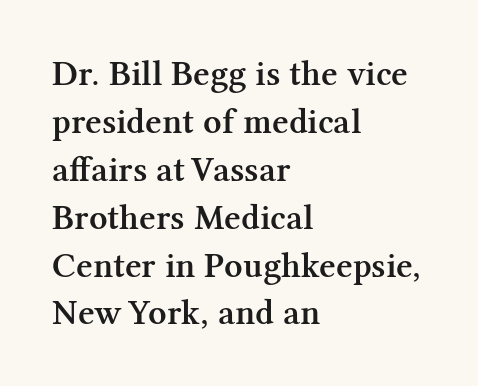
Yep, those are serifs on the letters. Think of a printed novel: that variable character pitch is what you see here. Does the lettering tilt? It doesn't — this is upright. Rule under the text: the space is simply empty.
